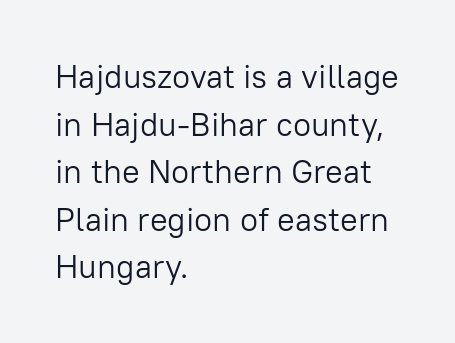
The image shows 33 px light sans-serif type, upright; set left-aligned, normal line spacing (1.44x), normal letter spacing, not underlined; low stroke contrast and a medium x-height.
